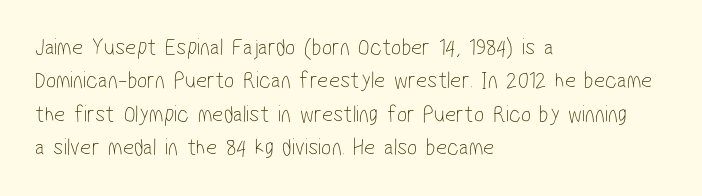
{"bold": "no", "underline": "no", "align": "left", "line_spacing": "normal", "line_spacing_ratio": 1.39, "letter_spacing": "normal", "letter_spacing_em": 0.0, "glyph_px": 24}
